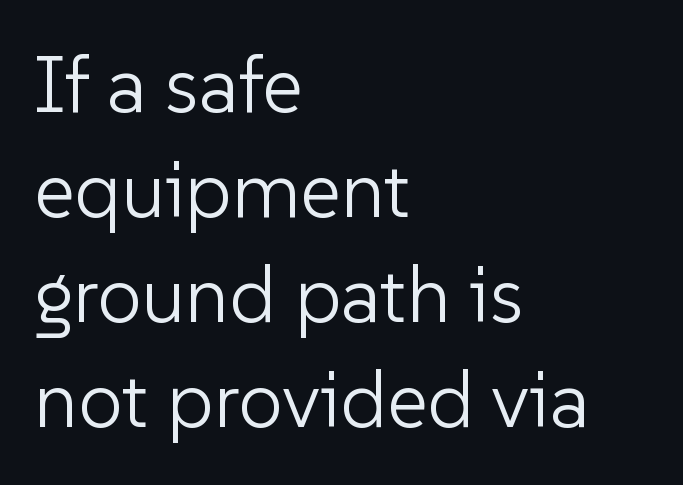
The image shows 79 px light sans-serif type, upright; set left-aligned, normal line spacing (1.33x), normal letter spacing, not underlined; low stroke contrast and a medium x-height.
